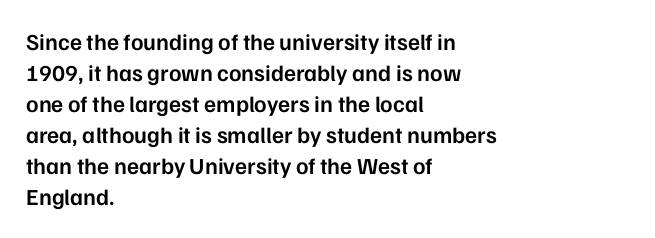
Q: Is the text bold? A: Semi-bold.
Q: Is the text italic (slanted)? A: No, it is upright.
Q: Is the text underlined? A: No.
Q: How is the paragraph aligned? A: Left-aligned.
Q: Is the spacing between letters normal or unusually wide? A: Normal.
Q: Is the spacing between lines tight, normal or loose? A: Normal.
